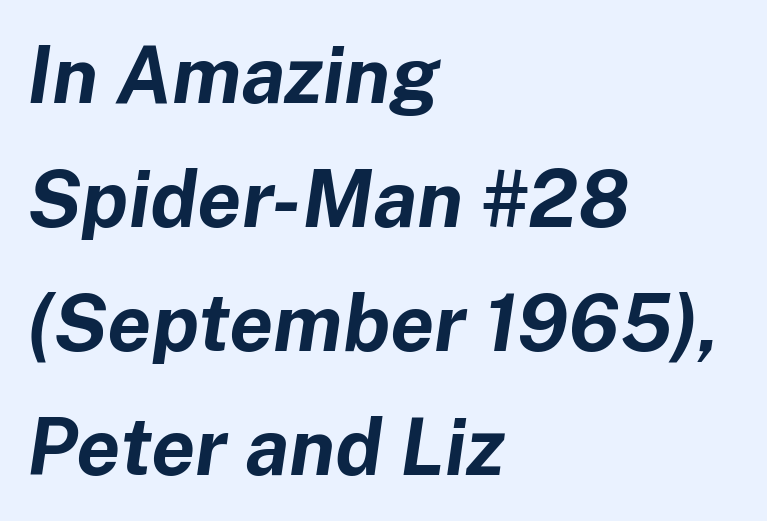
Do the characters align in a grid? No, the font is proportional. The space beneath each line is pristine and unruled. Students, observe: this is what conventionally led text looks like. In terms of letterspacing, this is plain default setting.
